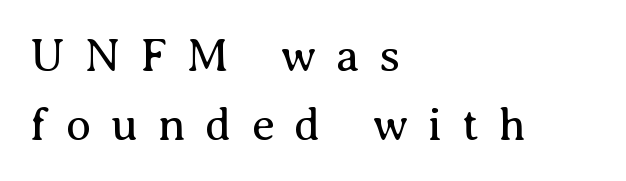
Look at the tracking — it's clearly loosened, letters drifting apart. No italicization has been applied; the sample stays upright. Just letters on the line, the space beneath them empty. The vertical gap from one line to the next is medium. Varying glyph widths throughout — classic text-font behaviour. No extra ink here — the face is not bold.
